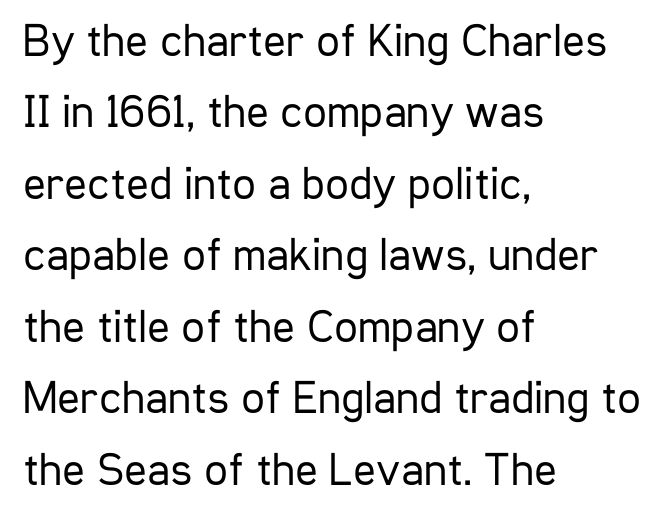
Decoration check: the copy has no underline. The gaps between neighbouring characters are ordinary and unremarkable. Tall strokes in this sample are plumb rather than angled. Do the characters align in a grid? No, the font is proportional. Which margin do the lines hug? The left one — the right edge is uneven. Notice how descenders clear the ascenders below comfortably — that's standard leading.
